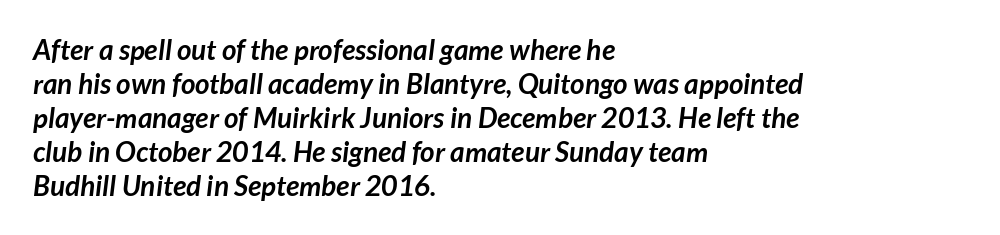
{"serif": "no", "bold": "yes", "weight": "semibold", "width": "normal", "stroke_contrast": "low", "x_height": "medium", "monospaced": "no", "underline": "no", "align": "left", "line_spacing_ratio": 1.21, "letter_spacing": "normal", "letter_spacing_em": 0.0, "glyph_px": 28}
